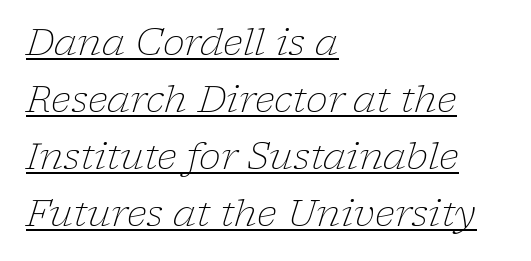
The image shows 37 px light serif type, italic (leaning right); set left-aligned, normal line spacing (1.54x), normal letter spacing, underlined; low stroke contrast and a medium x-height.
